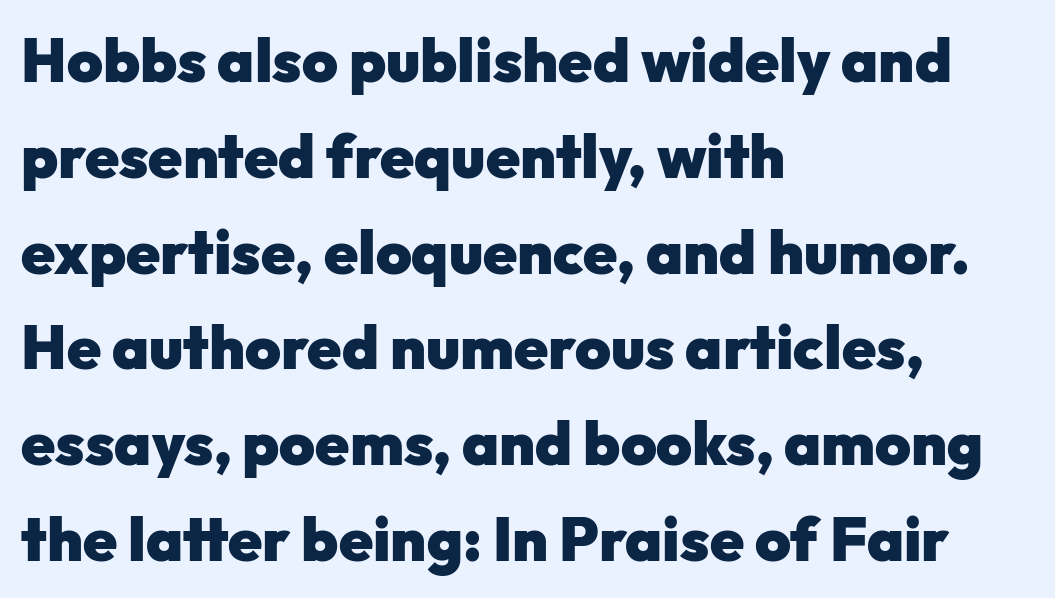
Q: Is the text bold? A: Yes.
Q: Is the text italic (slanted)? A: No, it is upright.
Q: Is the typeface a serif or a sans-serif typeface? A: Sans-serif.
Q: Is the text underlined? A: No.
Q: How is the paragraph aligned? A: Left-aligned.
Q: Is the spacing between letters normal or unusually wide? A: Normal.
Q: Is the spacing between lines tight, normal or loose? A: Normal.
Q: Width (condensed, normal, or wide)? A: Normal.
Q: Stroke contrast? A: Low.
Q: x-height? A: Medium.
Q: Monospaced? A: No.
